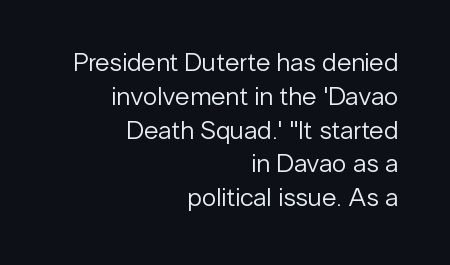
Q: Is the text bold? A: No.
Q: Is the text italic (slanted)? A: No, it is upright.
Q: Is the text underlined? A: No.
Q: How is the paragraph aligned? A: Right-aligned.
Q: Is the spacing between letters normal or unusually wide? A: Normal.
Q: Is the spacing between lines tight, normal or loose? A: Normal.
